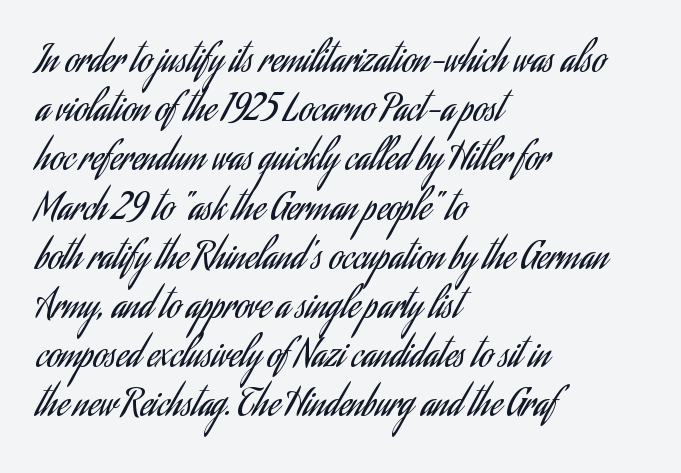
{"serif": "no", "bold": "no", "weight": "regular", "width": "condensed", "stroke_contrast": "low", "x_height": "small", "monospaced": "no", "underline": "no", "align": "left", "line_spacing": "normal", "line_spacing_ratio": 1.33, "letter_spacing": "normal", "letter_spacing_em": 0.0, "glyph_px": 37}
